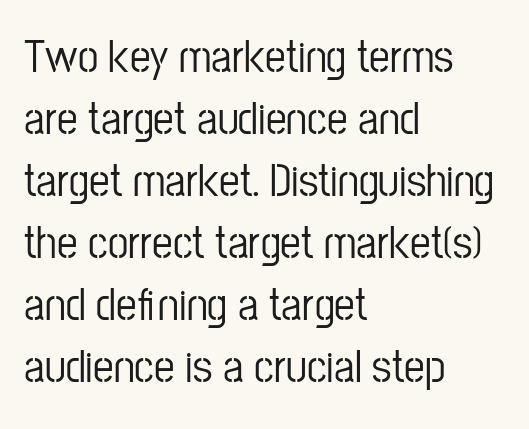
These lines are set flush left with a ragged right edge. Note the varied advance widths — an 'i' is clearly narrower than an 'm'. Are there feet on the stems? There aren't — it's a sans. Standard letterfit; no display-style spreading of the glyphs. Posture: straight, roman, zero tilt. Regarding leading, the lines here are spaced in the standard way.
